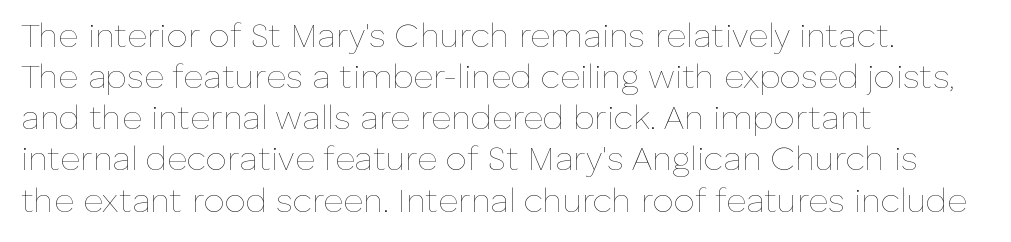
The image shows 34 px thin type, upright; set left-aligned, line spacing 1.21x, normal letter spacing, not underlined; low stroke contrast and a medium x-height.
